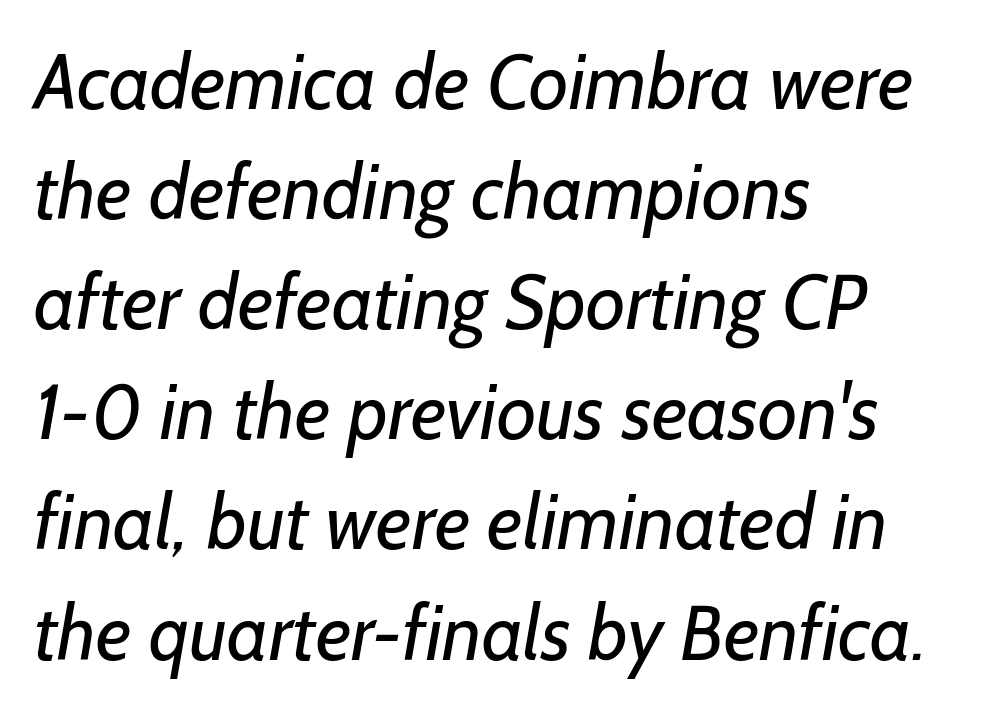
Q: Is the text bold? A: No.
Q: Is the typeface a serif or a sans-serif typeface? A: Sans-serif.
Q: Is the text underlined? A: No.
Q: How is the paragraph aligned? A: Left-aligned.
Q: Is the spacing between letters normal or unusually wide? A: Normal.
Q: Is the spacing between lines tight, normal or loose? A: Normal.
Q: Width (condensed, normal, or wide)? A: Normal.
Q: Stroke contrast? A: Low.
Q: x-height? A: Medium.
Q: Monospaced? A: No.
